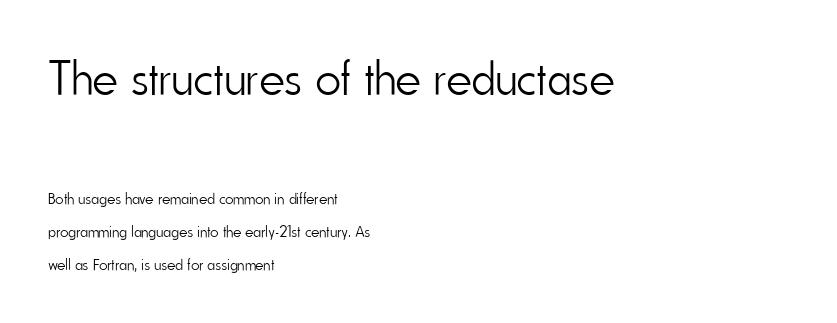
The image shows 49 px light, condensed sans-serif type, upright; set left-aligned, loose line spacing (2.06x), normal letter spacing, not underlined; the first (top) block is 3.06x larger; low stroke contrast and a small x-height.
